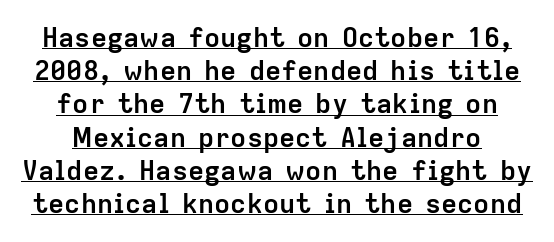
{"italic": "no", "bold": "yes", "underline": "yes", "line_spacing_ratio": 1.23, "letter_spacing": "normal", "letter_spacing_em": 0.0, "glyph_px": 27}
